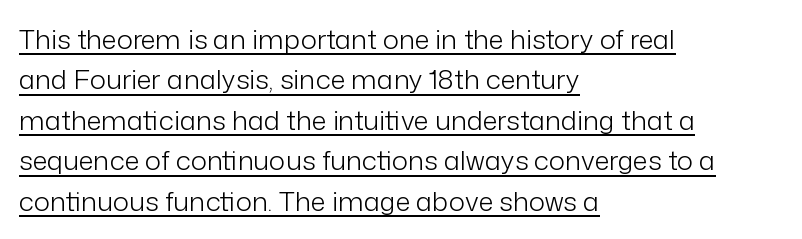
Q: Is the text bold? A: No.
Q: Is the text italic (slanted)? A: No, it is upright.
Q: Is the text underlined? A: Yes.
Q: How is the paragraph aligned? A: Left-aligned.
Q: Is the spacing between letters normal or unusually wide? A: Normal.
Q: Is the spacing between lines tight, normal or loose? A: Normal.
